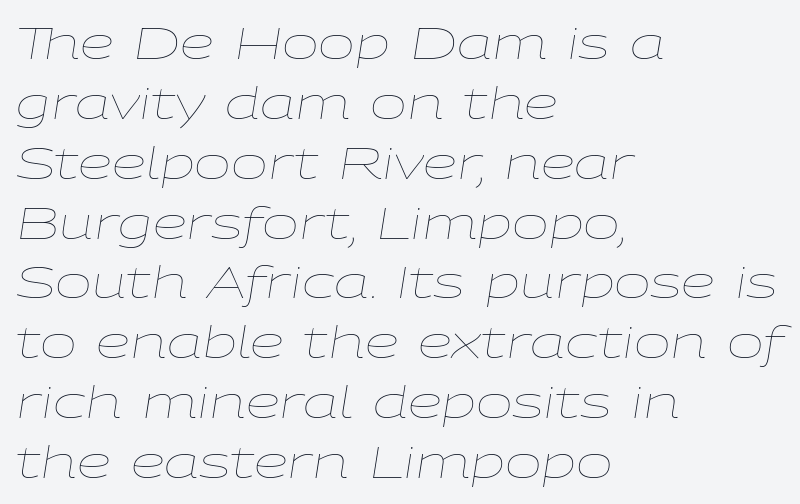
The image shows 44 px thin, wide type, italic (leaning right); set left-aligned, normal line spacing (1.36x), normal letter spacing, not underlined; low stroke contrast and a medium x-height.
